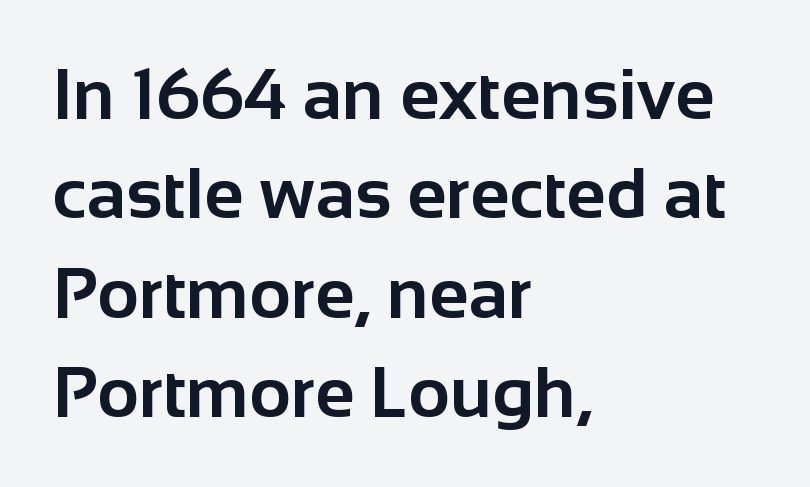
Q: Is the text bold? A: Yes.
Q: Is the text italic (slanted)? A: No, it is upright.
Q: Is the typeface a serif or a sans-serif typeface? A: Sans-serif.
Q: Is the text underlined? A: No.
Q: How is the paragraph aligned? A: Left-aligned.
Q: Is the spacing between letters normal or unusually wide? A: Normal.
Q: Is the spacing between lines tight, normal or loose? A: Normal.
Q: Width (condensed, normal, or wide)? A: Normal.
Q: Stroke contrast? A: Low.
Q: x-height? A: Medium.
Q: Monospaced? A: No.
